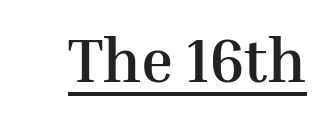
Q: Is the text bold? A: Yes.
Q: Is the text italic (slanted)? A: No, it is upright.
Q: Is the typeface a serif or a sans-serif typeface? A: Serif.
Q: Is the text underlined? A: Yes.
Q: Is the spacing between letters normal or unusually wide? A: Normal.
Q: Width (condensed, normal, or wide)? A: Normal.
Q: Stroke contrast? A: Medium.
Q: x-height? A: Medium.
Q: Monospaced? A: No.
